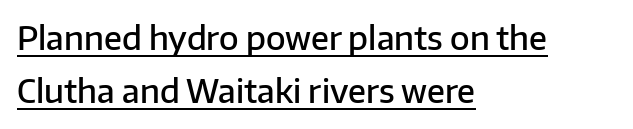
Q: Is the text bold? A: Semi-bold.
Q: Is the text italic (slanted)? A: No, it is upright.
Q: Is the typeface a serif or a sans-serif typeface? A: Sans-serif.
Q: Is the text underlined? A: Yes.
Q: How is the paragraph aligned? A: Left-aligned.
Q: Is the spacing between letters normal or unusually wide? A: Normal.
Q: Is the spacing between lines tight, normal or loose? A: Normal.
Q: Width (condensed, normal, or wide)? A: Normal.
Q: Stroke contrast? A: Low.
Q: x-height? A: Medium.
Q: Monospaced? A: No.
